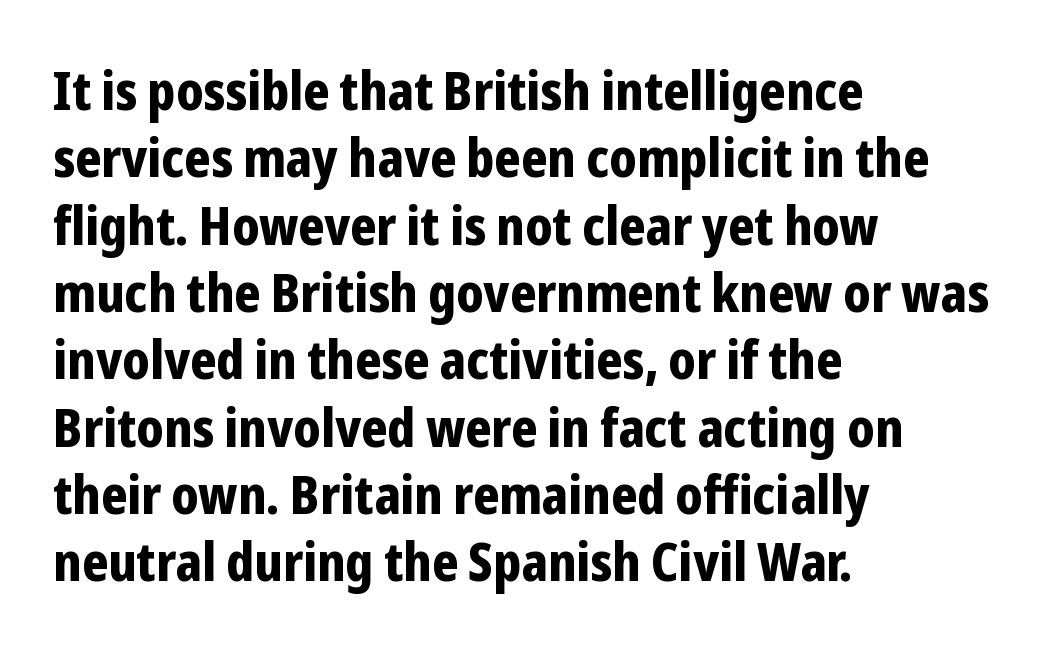
Each word holds together tightly as a unit, with standard inter-letter gaps. The face used here is a sans, in the tradition of grotesques and geometrics. Rule under the text: the space is simply empty. No italicization has been applied; the sample stays upright.
